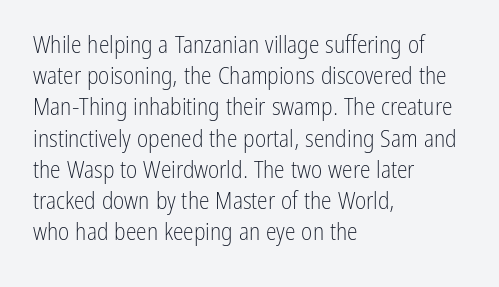
Q: Is the text bold? A: No.
Q: Is the text italic (slanted)? A: No, it is upright.
Q: Is the text underlined? A: No.
Q: How is the paragraph aligned? A: Left-aligned.
Q: Is the spacing between letters normal or unusually wide? A: Normal.
Q: Is the spacing between lines tight, normal or loose? A: Normal.
